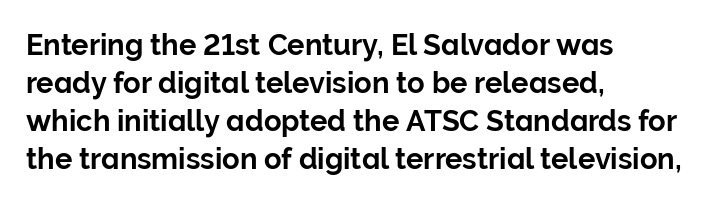
The image shows 29 px sans-serif type, upright; set left-aligned, normal line spacing (1.31x), normal letter spacing, not underlined; low stroke contrast and a medium x-height.
